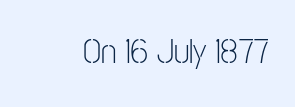
Q: Is the text bold? A: No.
Q: Is the text italic (slanted)? A: No, it is upright.
Q: Is the typeface a serif or a sans-serif typeface? A: Sans-serif.
Q: Is the text underlined? A: No.
Q: Is the spacing between letters normal or unusually wide? A: Normal.
Q: Width (condensed, normal, or wide)? A: Condensed.
Q: Stroke contrast? A: Low.
Q: x-height? A: Medium.
Q: Monospaced? A: No.
